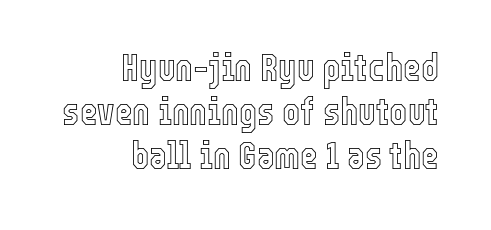
The image shows 38 px condensed type, upright; set right-aligned, line spacing 1.16x, normal letter spacing, not underlined; a medium x-height.
